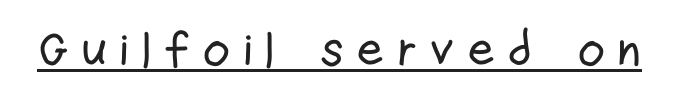
The image shows 48 px condensed sans-serif type, upright; set unusually wide letter spacing (+0.24 em), underlined; low stroke contrast and a medium x-height.
